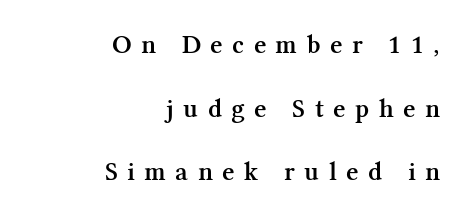
The letters stand straight up with perfectly vertical stems. These lines stand farther apart than default settings would place them. Just letters on the line, the space beneath them empty. These lines stack with their right ends in a neat column. The rendering inserts visible extra space after every character.
